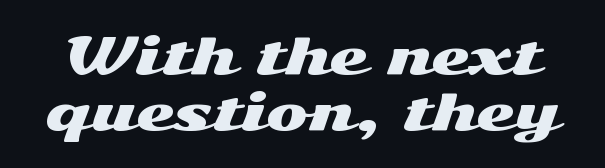
The image shows 50 px wide sans-serif type; set tight line spacing (1.12x), normal letter spacing, not underlined; medium stroke contrast and a medium x-height.
